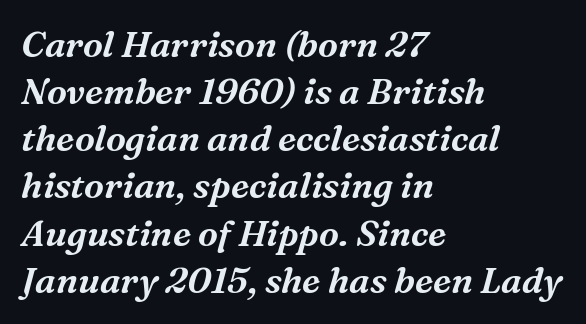
The horizontal fit of the characters is conventional and even. You could not count columns in this text — the font is proportionally spaced. The glyphs in this specimen are seriffed. Reading down the block, your eye returns to a fixed left position each line.
